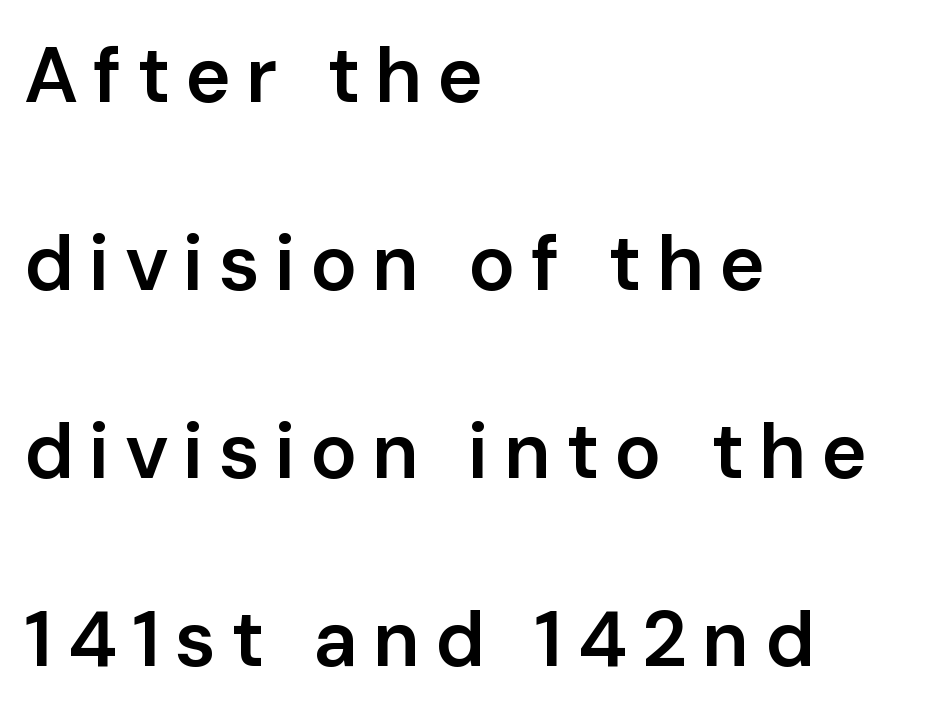
Q: Is the text bold? A: Semi-bold.
Q: Is the text italic (slanted)? A: No, it is upright.
Q: Is the typeface a serif or a sans-serif typeface? A: Sans-serif.
Q: Is the text underlined? A: No.
Q: How is the paragraph aligned? A: Left-aligned.
Q: Is the spacing between lines tight, normal or loose? A: Loose.
Q: Width (condensed, normal, or wide)? A: Normal.
Q: Stroke contrast? A: Low.
Q: x-height? A: Medium.
Q: Monospaced? A: No.
